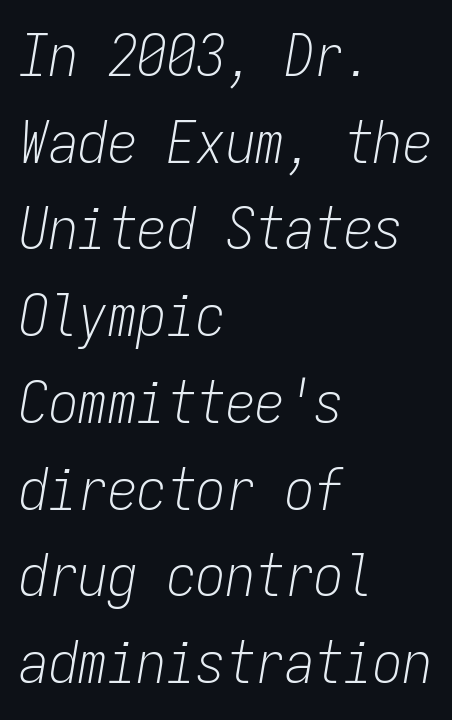
{"italic": "yes", "lean": "right", "slant_degrees": 9, "bold": "no", "weight": "light", "width": "condensed", "stroke_contrast": "low", "x_height": "medium", "monospaced": "yes", "underline": "no", "align": "left", "line_spacing": "normal", "line_spacing_ratio": 1.47, "letter_spacing": "normal", "letter_spacing_em": 0.0, "glyph_px": 59}
